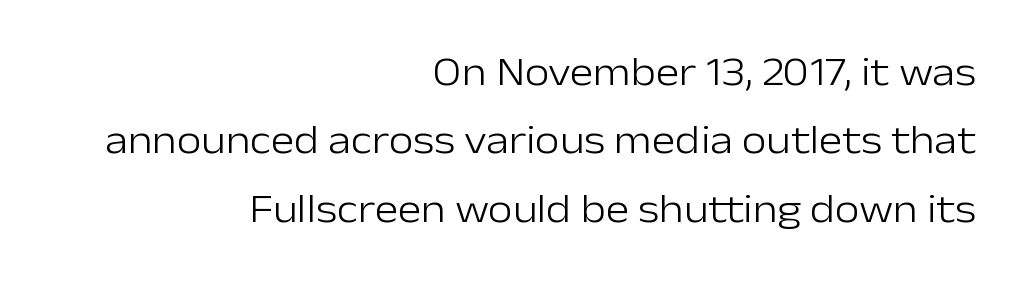
{"serif": "no", "italic": "no", "bold": "no", "weight": "light", "width": "normal", "stroke_contrast": "low", "x_height": "medium", "monospaced": "no", "underline": "no", "align": "right", "line_spacing_ratio": 1.71, "letter_spacing": "normal", "letter_spacing_em": 0.0, "glyph_px": 40}
